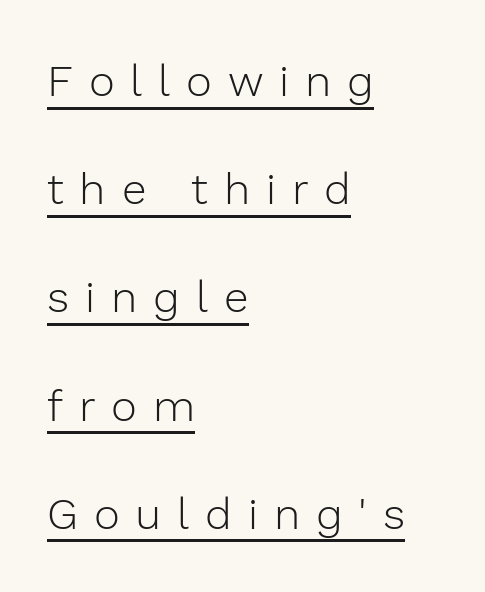
The image shows 44 px light sans-serif type, upright; set left-aligned, loose line spacing (2.46x), unusually wide letter spacing (+0.36 em), underlined; a medium x-height.
